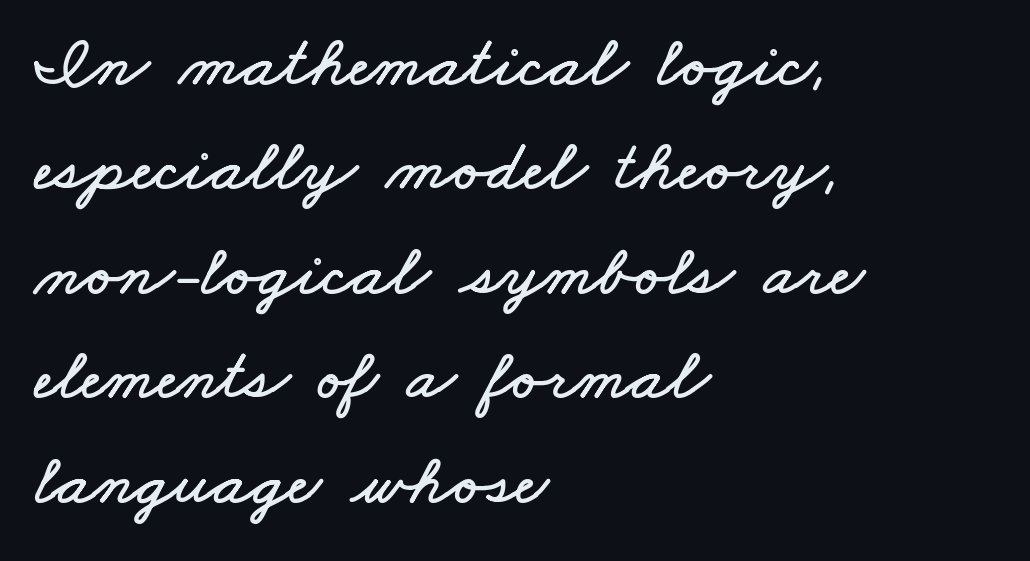
The image shows 72 px wide type; set left-aligned, normal line spacing (1.45x), normal letter spacing, not underlined; low stroke contrast and a small x-height.
